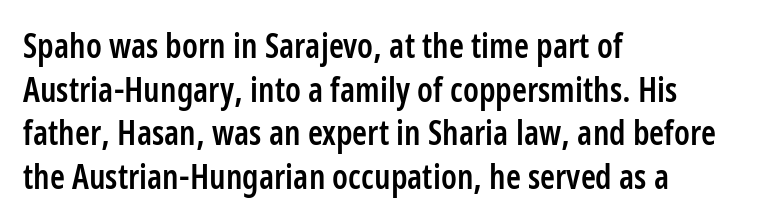
{"serif": "no", "italic": "no", "bold": "semi", "weight": "semibold", "width": "condensed", "stroke_contrast": "low", "x_height": "medium", "monospaced": "no", "underline": "no", "align": "left", "line_spacing": "normal", "line_spacing_ratio": 1.28, "letter_spacing": "normal", "letter_spacing_em": 0.0, "glyph_px": 34}
